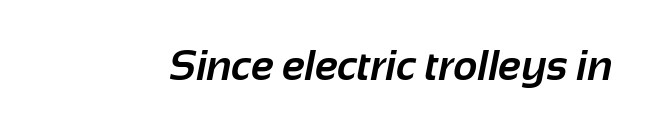
{"serif": "no", "bold": "yes", "weight": "bold", "width": "normal", "stroke_contrast": "low", "x_height": "medium", "monospaced": "no", "underline": "no", "letter_spacing": "normal", "letter_spacing_em": 0.0, "glyph_px": 42}
